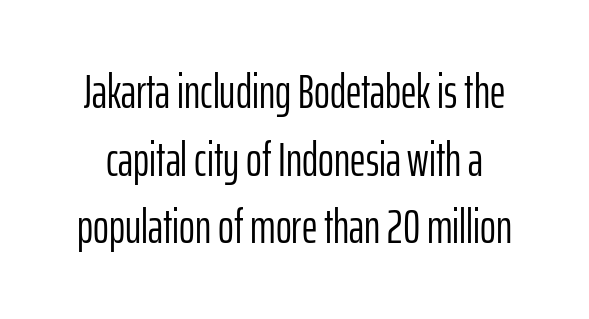
You can tell it's not italic because the verticals are truly vertical. Is this a fixed-width face? No — the glyphs have proportional, varying widths. The letterforms sit at book weight or below. Standard letterfit; no display-style spreading of the glyphs. Only glyphs here, with clear space below each row. If you measured baseline to baseline, you'd find a middling distance.
